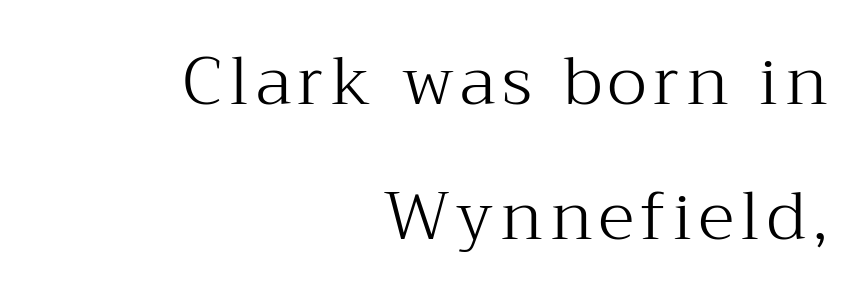
The strip under each line holds only bare page. The passage is arranged like a letterhead date or caption credit — flush right. Yep, those are serifs on the letters. The rendering uses natural spacing where letterforms have individual widths.
